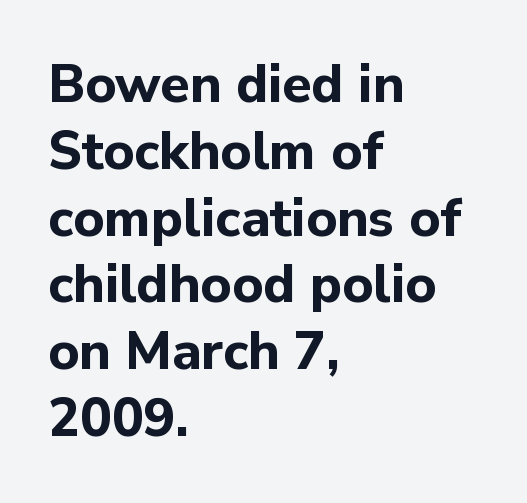
If you drew a ruler down the left edge, every line would touch it. The designer went with a sans here, leaving each stem footless. Plenty of ink on the page — the face is bold. Descender tails drop into unmarked territory. Do the characters align in a grid? No, the font is proportional.
